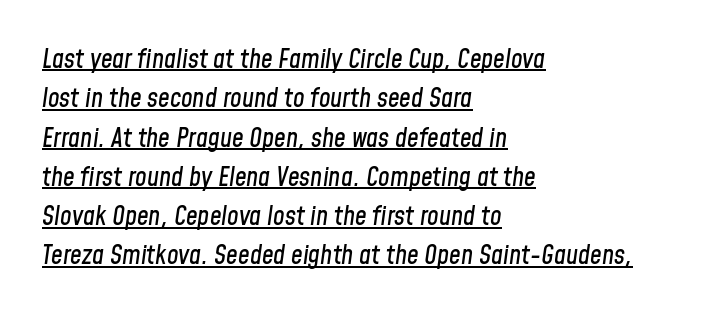
Caption: lettering with a line underneath. Does the leading feel generous? No, just average. The line texture is even and compact thanks to regular tracking. It's the slanting kind of type. The ragged edge is on the right, which tells us the setting is flush left.
